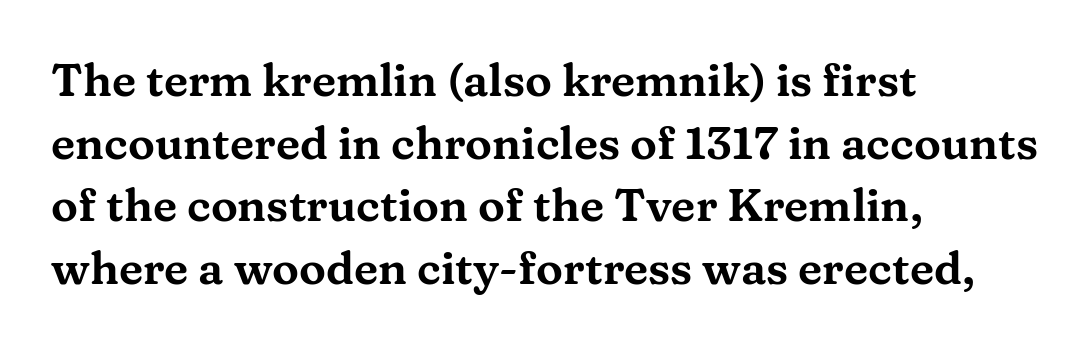
{"serif": "yes", "italic": "no", "width": "wide", "stroke_contrast": "medium", "x_height": "medium", "monospaced": "no", "underline": "no", "align": "left", "line_spacing": "normal", "line_spacing_ratio": 1.39, "letter_spacing": "normal", "letter_spacing_em": 0.0, "glyph_px": 45}
